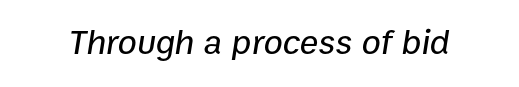
The image shows 35 px text type, italic (leaning right); set normal letter spacing, not underlined; low stroke contrast and a medium x-height.
